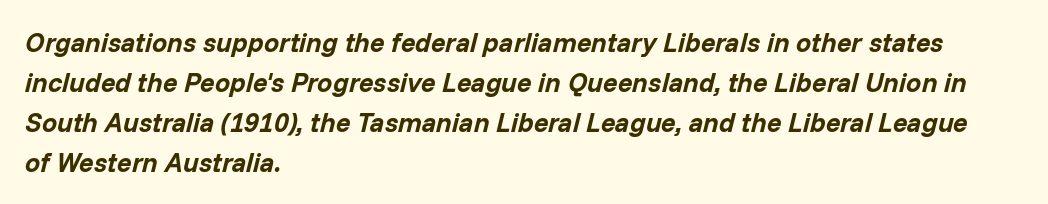
The image shows 27 px bold type, italic (leaning right); set left-aligned, normal line spacing (1.48x), normal letter spacing, not underlined.
